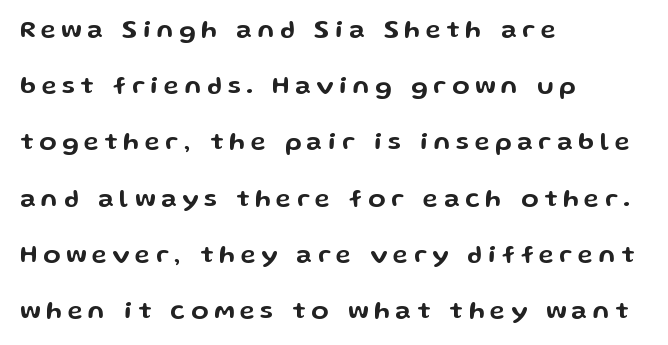
The image shows 25 px text type, upright; set left-aligned, loose line spacing (2.25x), unusually wide letter spacing (+0.23 em), not underlined.
